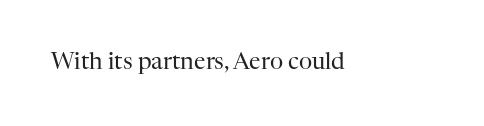
{"italic": "no", "bold": "no", "underline": "no", "letter_spacing": "normal", "letter_spacing_em": 0.0, "glyph_px": 23}
